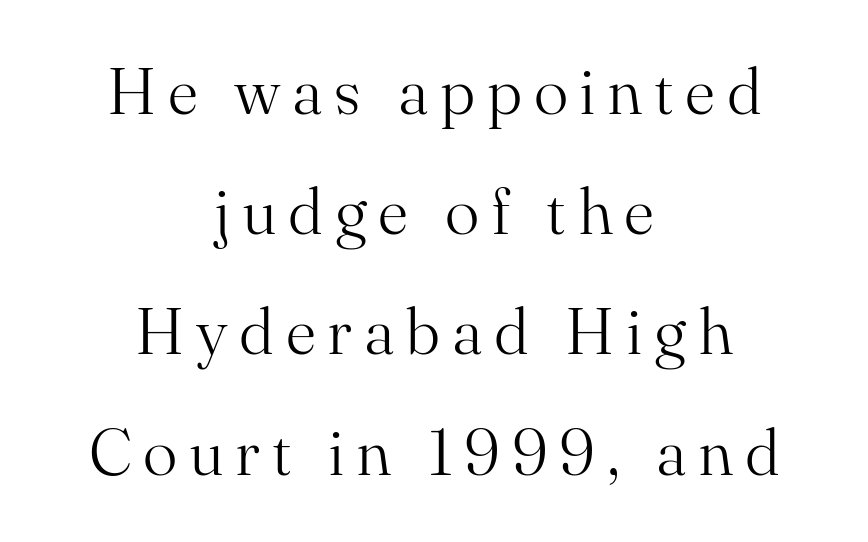
Q: Is the text bold? A: No.
Q: Is the text italic (slanted)? A: No, it is upright.
Q: Is the typeface a serif or a sans-serif typeface? A: Serif.
Q: Is the text underlined? A: No.
Q: How is the paragraph aligned? A: Centered.
Q: Width (condensed, normal, or wide)? A: Normal.
Q: Stroke contrast? A: Medium.
Q: x-height? A: Small.
Q: Monospaced? A: No.
